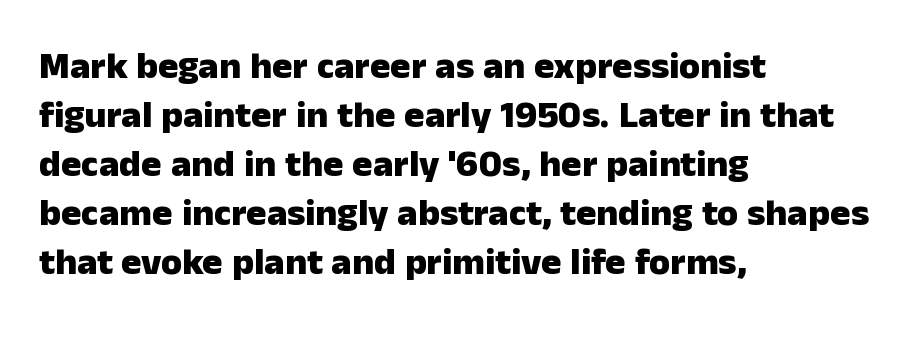
The space between consecutive lines is moderate. Every character sits straight up, as roman type does. Which margin do the lines hug? The left one — the right edge is uneven. Short note: letters normally spaced. Bare-footed words on every line.
